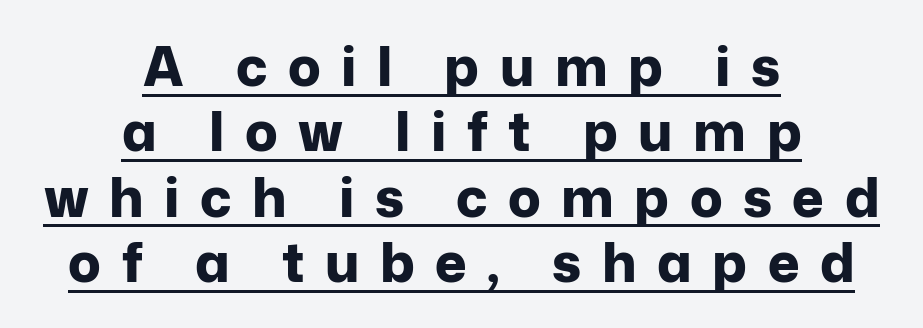
{"serif": "no", "italic": "no", "bold": "yes", "weight": "bold", "width": "normal", "stroke_contrast": "low", "x_height": "medium", "monospaced": "no", "underline": "yes", "align": "center", "line_spacing_ratio": 1.21, "letter_spacing": "wide", "letter_spacing_em": 0.38, "glyph_px": 54}
